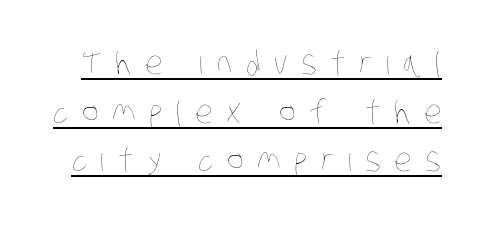
This sample has the flowing, uneven cadence of proportional lettering. Loose tracking; the words dissolve into strings of separated letters. Underlining? Definitely there. The letterforms sit at book weight or below. These lines sit exactly where default settings would place them.
